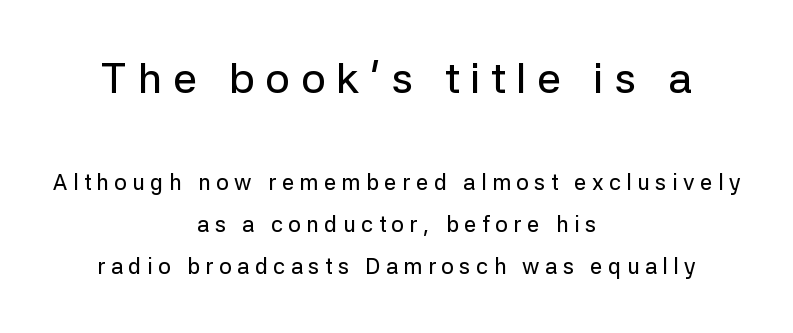
Q: Is the text italic (slanted)? A: No, it is upright.
Q: Is the typeface a serif or a sans-serif typeface? A: Sans-serif.
Q: Is the text underlined? A: No.
Q: How is the paragraph aligned? A: Centered.
Q: Is the spacing between letters normal or unusually wide? A: Unusually wide.
Q: Is the spacing between lines tight, normal or loose? A: Loose.
Q: Which block of text is set in a larger size, the first (top) or the second (bottom)? A: The first (top) one.
Q: Width (condensed, normal, or wide)? A: Normal.
Q: Stroke contrast? A: Low.
Q: x-height? A: Medium.
Q: Monospaced? A: No.
